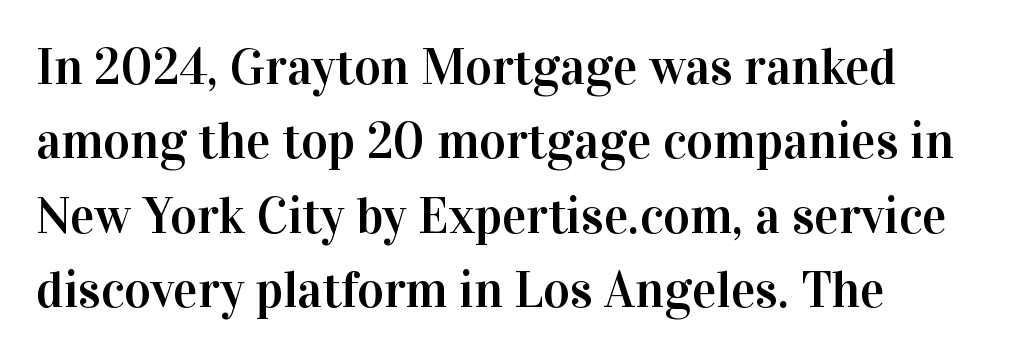
The image shows 51 px serif type, upright; set left-aligned, normal line spacing (1.46x), normal letter spacing, not underlined; high stroke contrast and a medium x-height.
